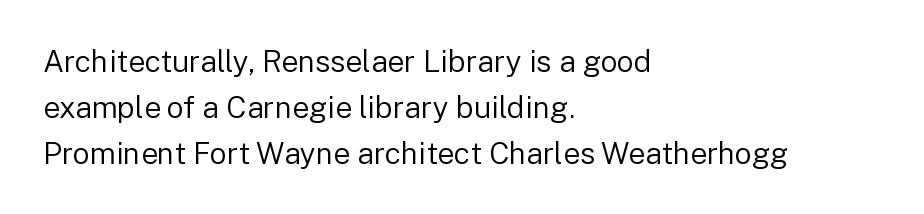
The block of text has a typical density, with ordinary space between rows. A typesetter would call this proportional, since set widths differ per character. Standard letterfit; no display-style spreading of the glyphs. This rendering employs a face without finishing strokes, i.e., a sans-serif. Every stem runs plumb, perpendicular to the baseline.
